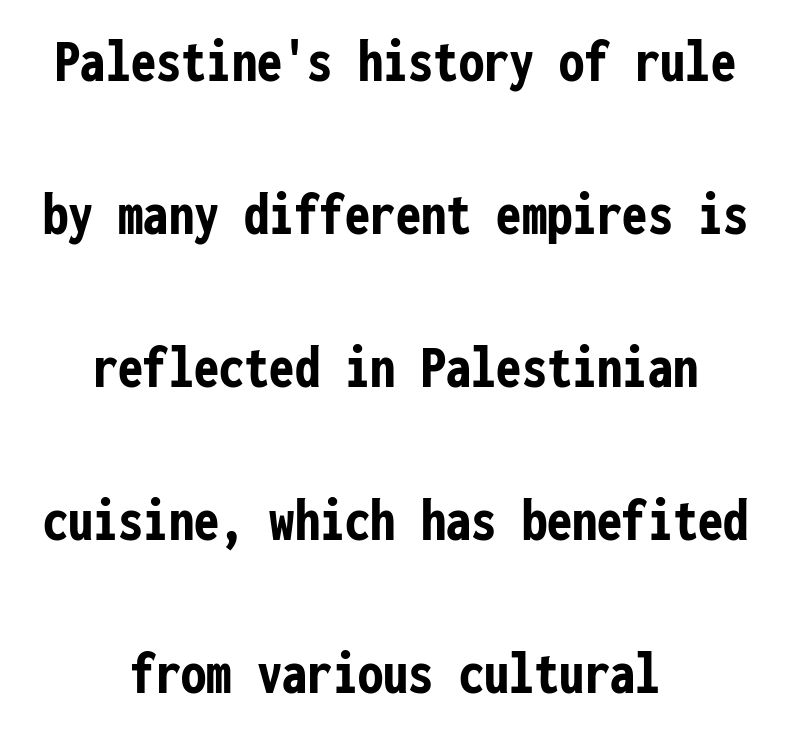
{"serif": "no", "italic": "no", "bold": "yes", "weight": "semibold", "width": "condensed", "stroke_contrast": "low", "x_height": "medium", "monospaced": "yes", "underline": "no", "align": "center", "line_spacing": "loose", "line_spacing_ratio": 2.43, "letter_spacing": "normal", "letter_spacing_em": 0.0, "glyph_px": 63}
